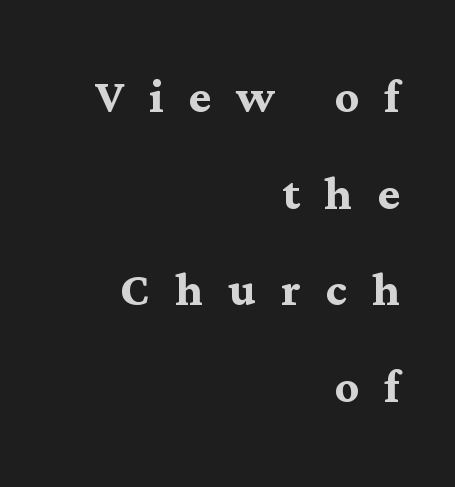
Has an underline been added? It has not. In CSS terms this would be text-align: right. The face used here is rendered with a markedly widened letterfit. Regarding serifs, this sample has them. This sample has the flowing, uneven cadence of proportional lettering. These lines sit exactly where default settings would place them.
